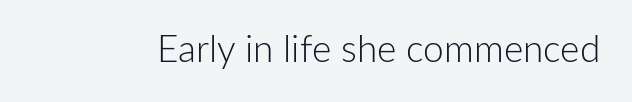
The image shows 37 px light sans-serif type, upright; set normal letter spacing, not underlined; low stroke contrast and a medium x-height.
